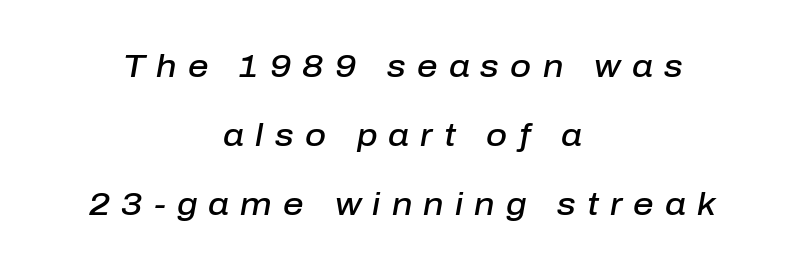
{"italic": "yes", "lean": "right", "slant_degrees": 10, "bold": "semi", "weight": "semibold", "width": "normal", "stroke_contrast": "low", "x_height": "medium", "monospaced": "no", "underline": "no", "align": "center", "line_spacing": "loose", "line_spacing_ratio": 2.15, "letter_spacing": "wide", "letter_spacing_em": 0.35, "glyph_px": 32}
